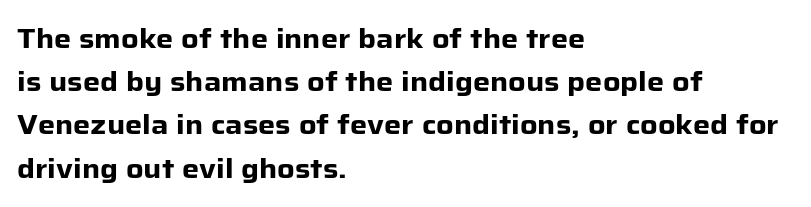
{"italic": "no", "bold": "yes", "underline": "no", "align": "left", "line_spacing": "normal", "line_spacing_ratio": 1.6, "letter_spacing": "normal", "letter_spacing_em": 0.0, "glyph_px": 27}
